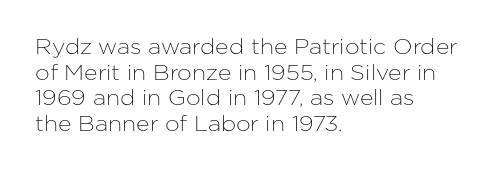
Q: Is the text italic (slanted)? A: No, it is upright.
Q: Is the text underlined? A: No.
Q: How is the paragraph aligned? A: Left-aligned.
Q: Is the spacing between letters normal or unusually wide? A: Normal.
